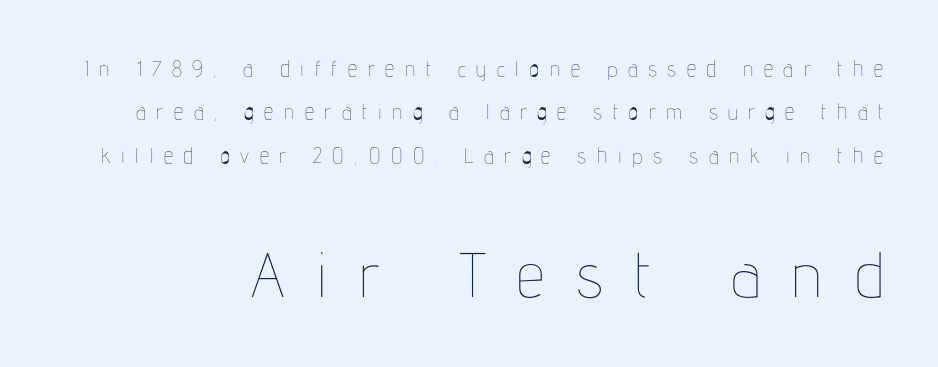
Q: Is the text bold? A: No.
Q: Is the text italic (slanted)? A: No, it is upright.
Q: Is the text underlined? A: No.
Q: Is the spacing between letters normal or unusually wide? A: Unusually wide.
Q: Is the spacing between lines tight, normal or loose? A: Loose.
Q: Which block of text is set in a larger size, the first (top) or the second (bottom)? A: The second (bottom) one.
Q: Width (condensed, normal, or wide)? A: Condensed.
Q: Stroke contrast? A: Low.
Q: x-height? A: Medium.
Q: Monospaced? A: No.
